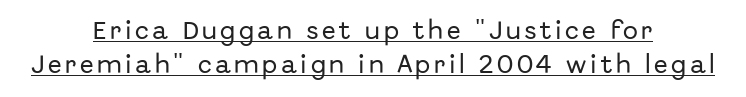
Q: Is the text italic (slanted)? A: No, it is upright.
Q: Is the text underlined? A: Yes.
Q: How is the paragraph aligned? A: Centered.
